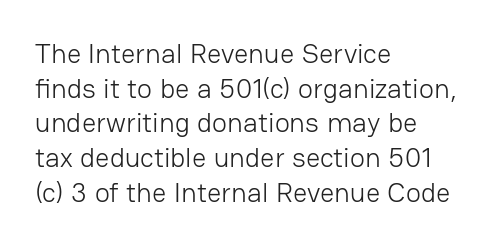
Inter-character spacing is left at the font's built-in metrics. The cut favours lightness, reaching ordinary text weight at its darkest. The face used here is a sans, in the tradition of grotesques and geometrics. The lines in this sample share a left origin and differ only in where they stop.
